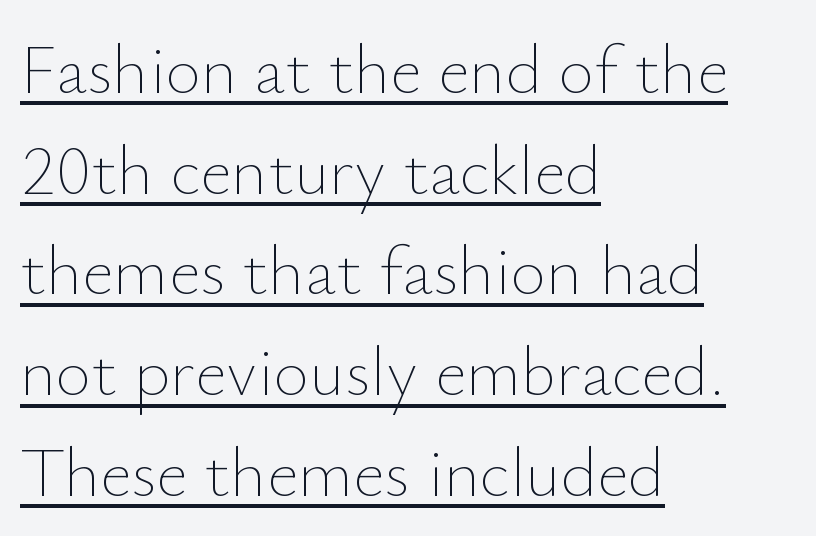
{"italic": "no", "bold": "no", "weight": "thin", "width": "normal", "stroke_contrast": "low", "x_height": "small", "monospaced": "no", "underline": "yes", "align": "left", "line_spacing": "normal", "line_spacing_ratio": 1.46, "letter_spacing": "normal", "letter_spacing_em": 0.0, "glyph_px": 69}
